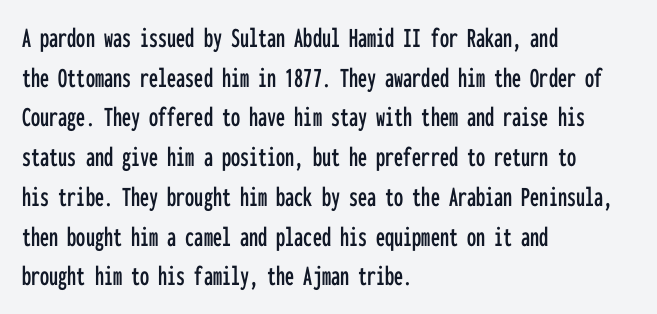
Leading: standard. Rule under the text: the space is simply empty. Each line starts at the same left margin while the right side varies. A roman cut, with each character standing at attention. The passage shown is typed in a monospace face where columns stay perfectly aligned. There is no visible air inserted between adjacent glyphs.
